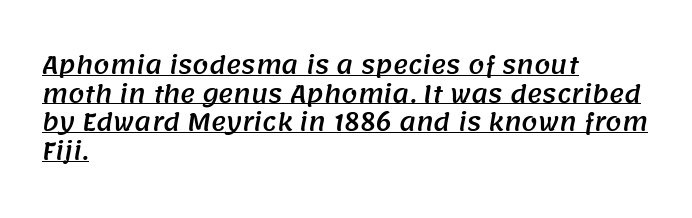
{"underline": "yes", "align": "left", "line_spacing": "normal", "line_spacing_ratio": 1.25, "letter_spacing": "normal", "letter_spacing_em": 0.0, "glyph_px": 23}
